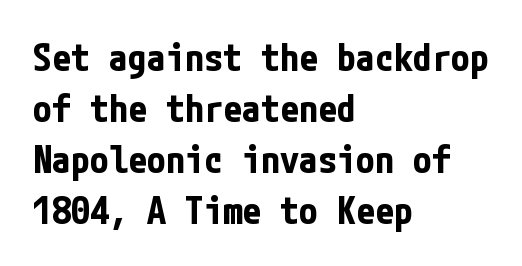
If you drew a ruler down the left edge, every line would touch it. A normal amount of white space separates one row of letters from the next. These lines were composed using upright roman letters. Check under the words: just untouched page. Typesetter's note: full bold, strokes at maximum text heaviness.
